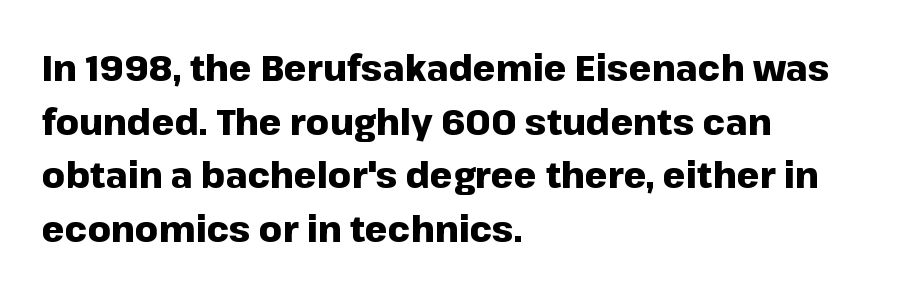
Nope, no serifs anywhere on these letters. Any mark beneath the type? The region is blank. In CSS terms this would be text-align: left. A full-strength bold gives these letters their thick strokes. The rendering uses natural spacing where letterforms have individual widths.
